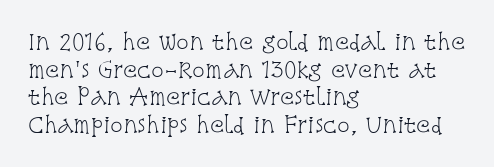
{"italic": "no", "bold": "no", "underline": "no", "align": "left", "line_spacing": "normal", "line_spacing_ratio": 1.32, "letter_spacing": "normal", "letter_spacing_em": 0.0, "glyph_px": 21}
